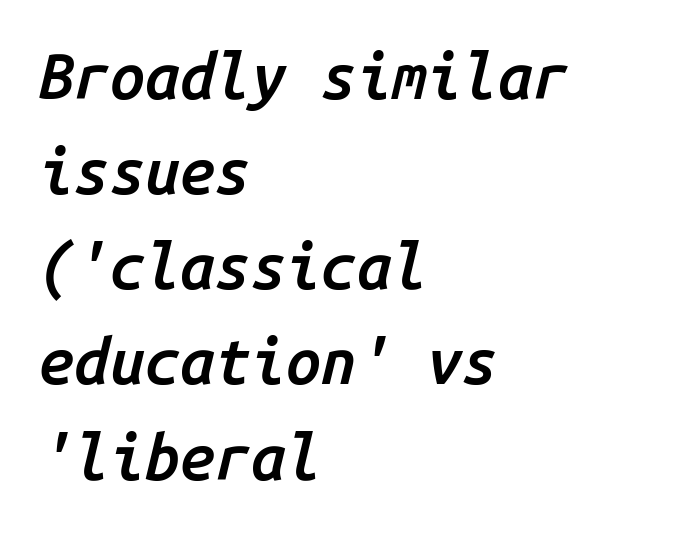
Does the copy run flush right? No — it runs flush left. The typography opts for an oblique posture over an upright one. Only glyphs here, with clear space below each row. Normally led — the rows are evenly, conventionally spaced.
